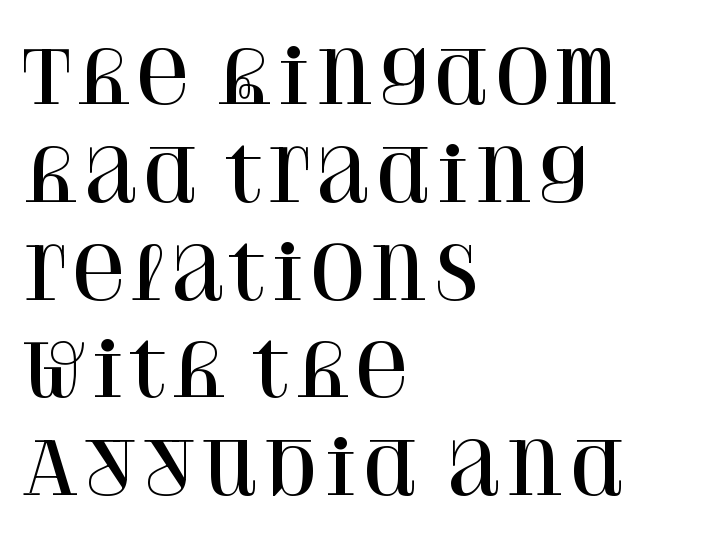
Q: Is the text italic (slanted)? A: No, it is upright.
Q: Is the typeface a serif or a sans-serif typeface? A: Serif.
Q: Is the text underlined? A: No.
Q: How is the paragraph aligned? A: Left-aligned.
Q: Is the spacing between letters normal or unusually wide? A: Normal.
Q: Is the spacing between lines tight, normal or loose? A: Normal.
Q: Width (condensed, normal, or wide)? A: Normal.
Q: Stroke contrast? A: High.
Q: x-height? A: Large.
Q: Monospaced? A: No.
